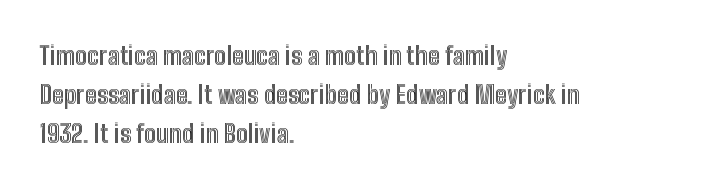
The image shows 25 px text type, upright; set left-aligned, normal line spacing (1.57x), normal letter spacing, not underlined.
